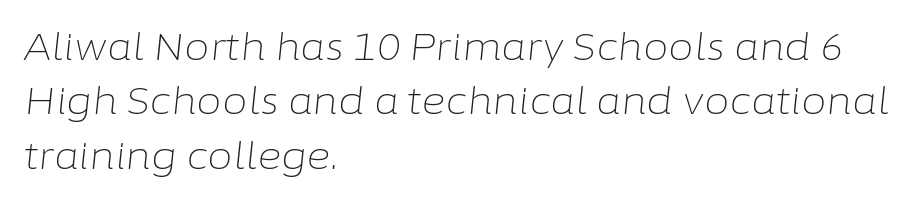
The image shows 37 px light type, italic (leaning right); set left-aligned, normal line spacing (1.47x), normal letter spacing, not underlined; low stroke contrast and a medium x-height.
